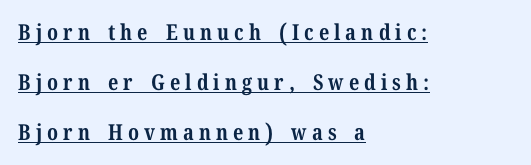
Q: Is the text bold? A: Yes.
Q: Is the text italic (slanted)? A: No, it is upright.
Q: Is the text underlined? A: Yes.
Q: How is the paragraph aligned? A: Left-aligned.
Q: Is the spacing between letters normal or unusually wide? A: Unusually wide.
Q: Is the spacing between lines tight, normal or loose? A: Loose.
